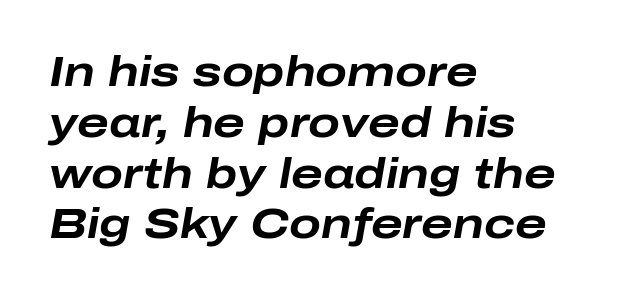
The image shows 42 px bold, wide type, italic (leaning right); set left-aligned, line spacing 1.21x, normal letter spacing, not underlined; low stroke contrast and a medium x-height.
